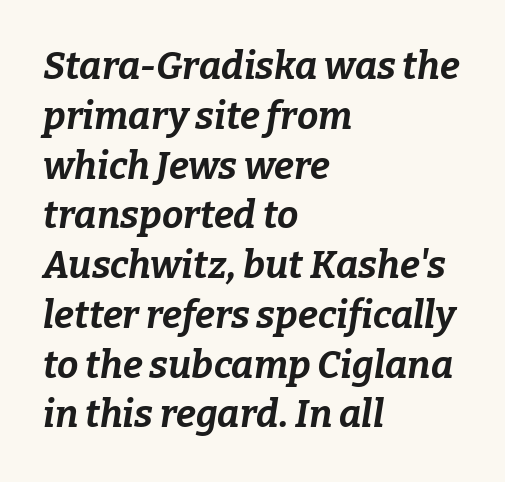
Q: Is the text bold? A: Yes.
Q: Is the text italic (slanted)? A: Yes, it leans right by about 9 degrees.
Q: Is the text underlined? A: No.
Q: How is the paragraph aligned? A: Left-aligned.
Q: Is the spacing between letters normal or unusually wide? A: Normal.
Q: Is the spacing between lines tight, normal or loose? A: Normal.
Q: Width (condensed, normal, or wide)? A: Normal.
Q: Stroke contrast? A: Low.
Q: x-height? A: Medium.
Q: Monospaced? A: No.
